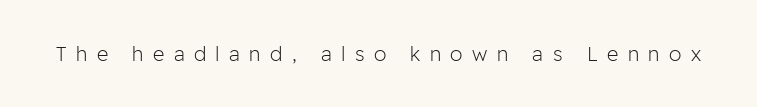
{"italic": "no", "bold": "no", "underline": "no", "letter_spacing": "wide", "letter_spacing_em": 0.47, "glyph_px": 20}
